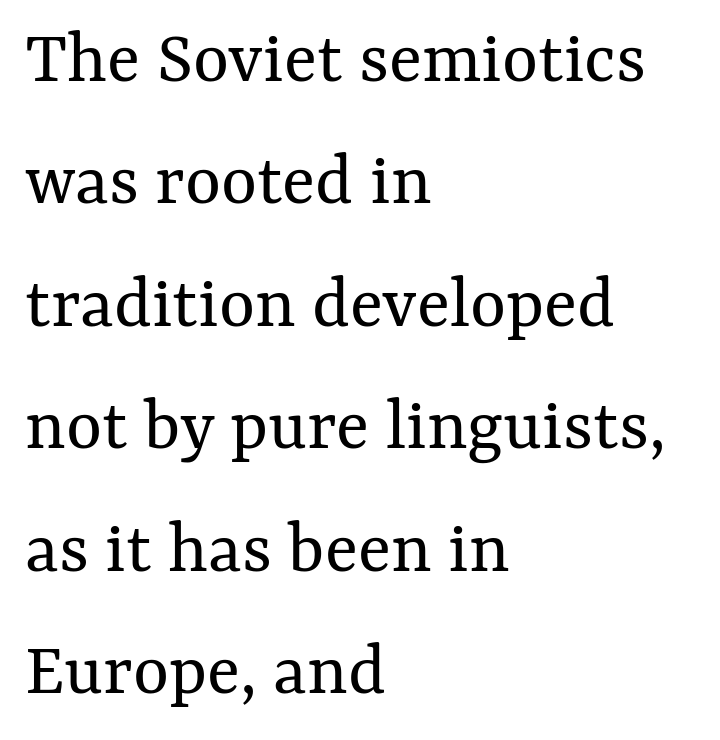
{"italic": "no", "bold": "no", "weight": "regular", "width": "normal", "stroke_contrast": "medium", "x_height": "medium", "monospaced": "no", "underline": "no", "align": "left", "line_spacing": "normal", "line_spacing_ratio": 1.59, "letter_spacing": "normal", "letter_spacing_em": 0.0, "glyph_px": 77}
